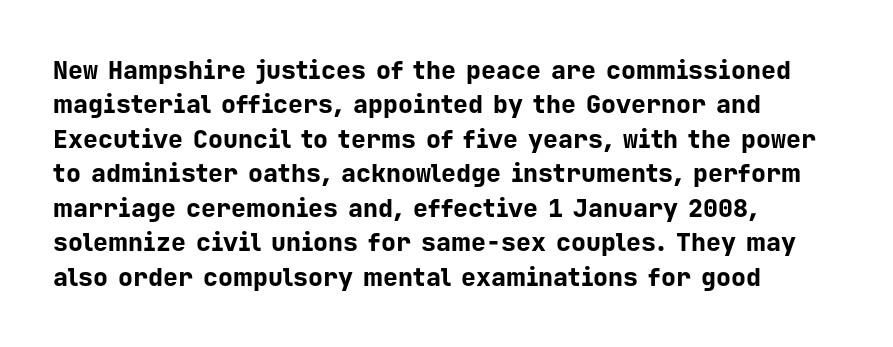
{"italic": "no", "bold": "yes", "underline": "no", "align": "left", "line_spacing": "normal", "line_spacing_ratio": 1.38, "letter_spacing": "normal", "letter_spacing_em": 0.0, "glyph_px": 25}
